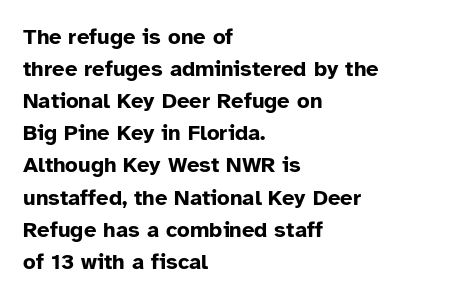
{"italic": "no", "bold": "yes", "underline": "no", "align": "left", "line_spacing": "normal", "line_spacing_ratio": 1.46, "letter_spacing": "normal", "letter_spacing_em": 0.0, "glyph_px": 22}
